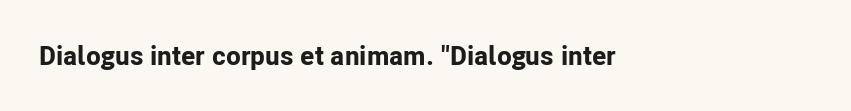
Q: Is the text bold? A: Yes.
Q: Is the text italic (slanted)? A: No, it is upright.
Q: Is the text underlined? A: No.
Q: How is the paragraph aligned? A: Left-aligned.
Q: Is the spacing between letters normal or unusually wide? A: Normal.
